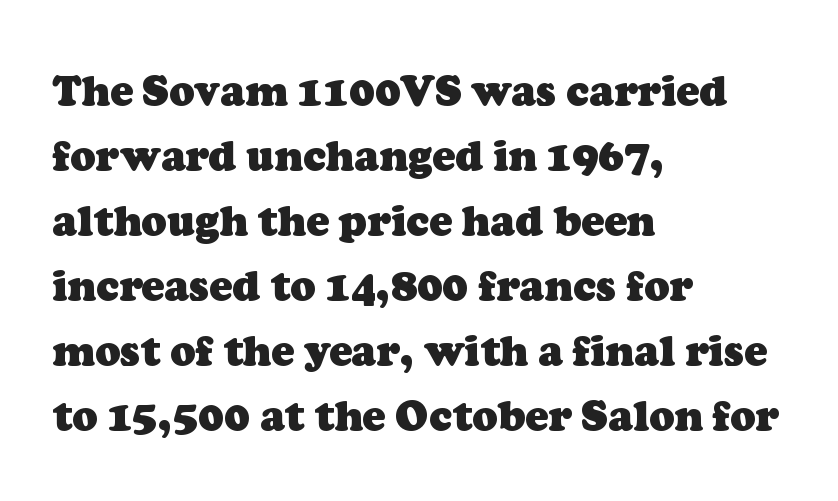
Q: Is the text bold? A: Yes.
Q: Is the typeface a serif or a sans-serif typeface? A: Serif.
Q: Is the text underlined? A: No.
Q: How is the paragraph aligned? A: Left-aligned.
Q: Is the spacing between letters normal or unusually wide? A: Normal.
Q: Is the spacing between lines tight, normal or loose? A: Normal.
Q: Width (condensed, normal, or wide)? A: Normal.
Q: Stroke contrast? A: Low.
Q: x-height? A: Medium.
Q: Monospaced? A: No.
